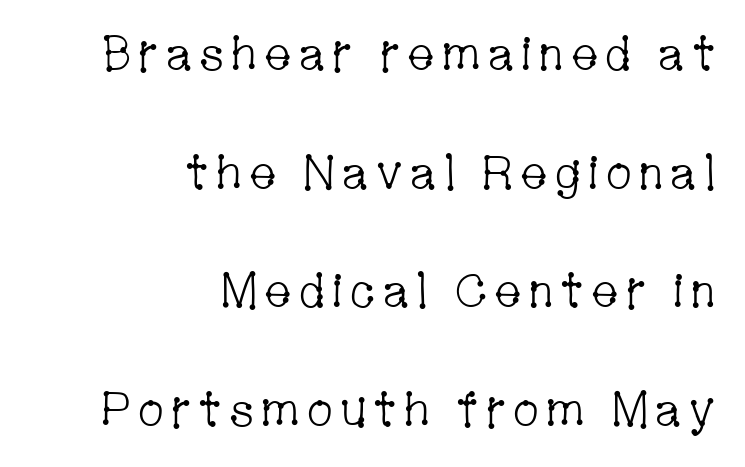
Q: Is the text bold? A: No.
Q: Is the text italic (slanted)? A: No, it is upright.
Q: Is the typeface a serif or a sans-serif typeface? A: Serif.
Q: Is the text underlined? A: No.
Q: How is the paragraph aligned? A: Right-aligned.
Q: Is the spacing between lines tight, normal or loose? A: Loose.
Q: Width (condensed, normal, or wide)? A: Condensed.
Q: Stroke contrast? A: Low.
Q: x-height? A: Medium.
Q: Monospaced? A: No.
